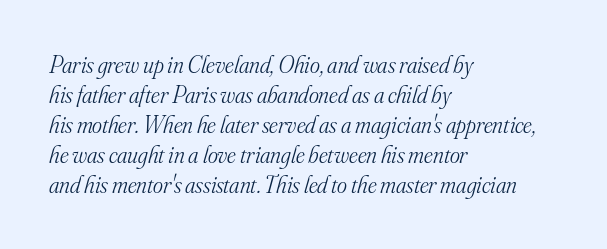
{"italic": "yes", "lean": "right", "slant_degrees": 16, "bold": "no", "underline": "no", "align": "left", "line_spacing": "normal", "line_spacing_ratio": 1.25, "letter_spacing": "normal", "letter_spacing_em": 0.0, "glyph_px": 24}
